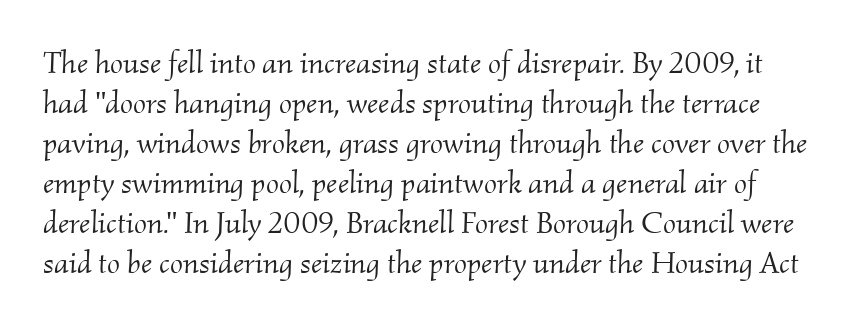
Q: Is the text bold? A: No.
Q: Is the text italic (slanted)? A: Yes, it leans right by about 2 degrees.
Q: Is the typeface a serif or a sans-serif typeface? A: Serif.
Q: Is the text underlined? A: No.
Q: Is the spacing between letters normal or unusually wide? A: Normal.
Q: Is the spacing between lines tight, normal or loose? A: Normal.
Q: Width (condensed, normal, or wide)? A: Normal.
Q: Stroke contrast? A: Medium.
Q: x-height? A: Small.
Q: Monospaced? A: No.
